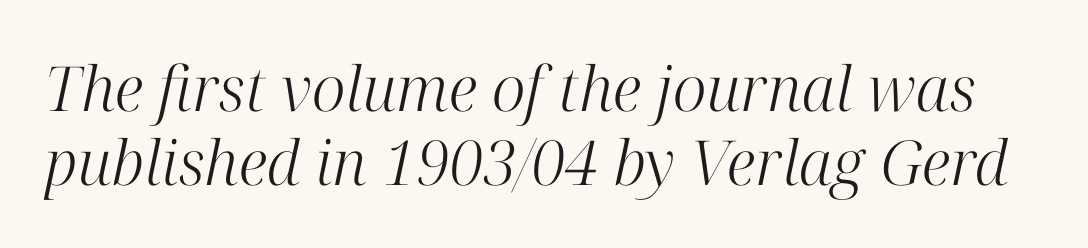
{"serif": "yes", "italic": "yes", "lean": "right", "slant_degrees": 12, "bold": "no", "weight": "light", "width": "normal", "stroke_contrast": "high", "x_height": "medium", "monospaced": "no", "underline": "no", "line_spacing_ratio": 1.19, "letter_spacing": "normal", "letter_spacing_em": 0.0, "glyph_px": 62}
